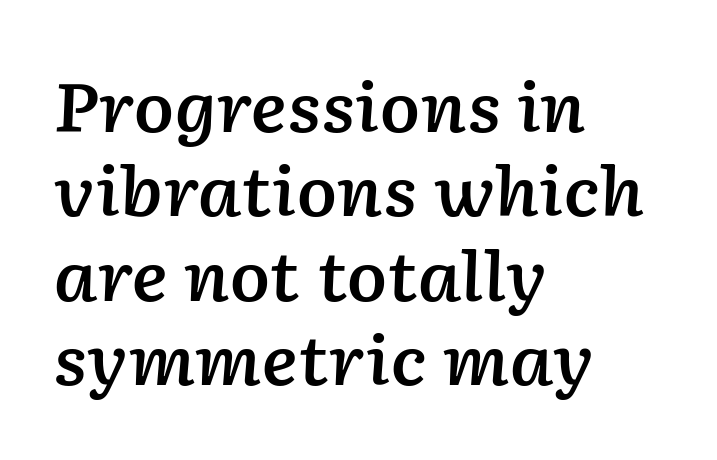
{"italic": "yes", "lean": "right", "slant_degrees": 2, "bold": "semi", "weight": "semibold", "width": "normal", "stroke_contrast": "low", "x_height": "medium", "monospaced": "no", "underline": "no", "align": "left", "line_spacing": "normal", "line_spacing_ratio": 1.26, "letter_spacing": "normal", "letter_spacing_em": 0.0, "glyph_px": 67}
